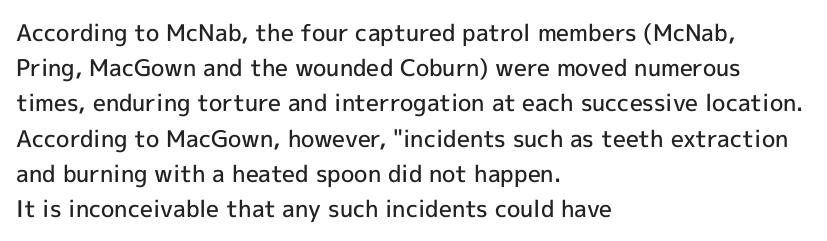
The image shows 23 px text type, upright; set left-aligned, normal line spacing (1.53x), normal letter spacing, not underlined.
